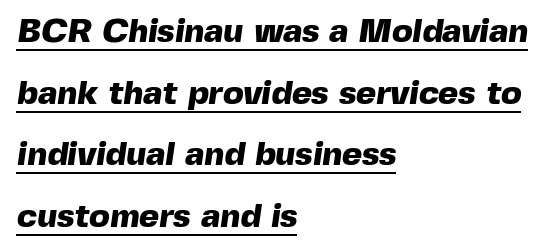
Does the weight exceed regular? Yes, all the way to bold. A rule runs beneath these lines of type. Varying glyph widths throughout — classic text-font behaviour. Check where the strokes stop: nothing finishes them off — pure sans. Short note: letters normally spaced.
